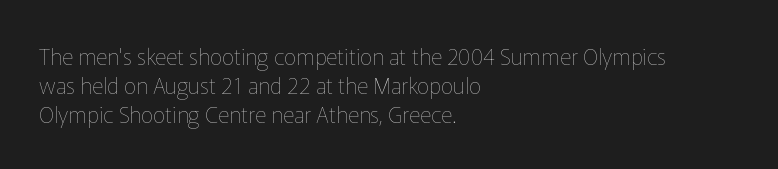
Q: Is the text bold? A: No.
Q: Is the text italic (slanted)? A: No, it is upright.
Q: Is the text underlined? A: No.
Q: How is the paragraph aligned? A: Left-aligned.
Q: Is the spacing between letters normal or unusually wide? A: Normal.
Q: Is the spacing between lines tight, normal or loose? A: Normal.
